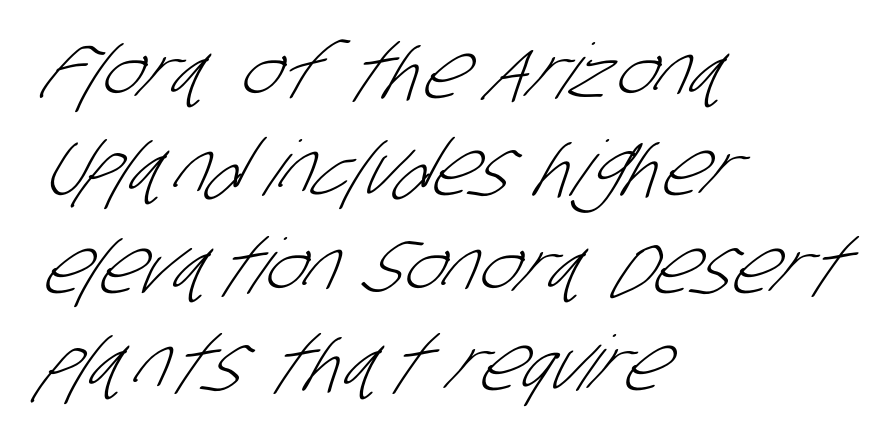
Q: Is the text bold? A: No.
Q: Is the typeface a serif or a sans-serif typeface? A: Sans-serif.
Q: Is the text underlined? A: No.
Q: How is the paragraph aligned? A: Left-aligned.
Q: Is the spacing between letters normal or unusually wide? A: Normal.
Q: Is the spacing between lines tight, normal or loose? A: Normal.
Q: Width (condensed, normal, or wide)? A: Condensed.
Q: Stroke contrast? A: Low.
Q: x-height? A: Large.
Q: Monospaced? A: No.
